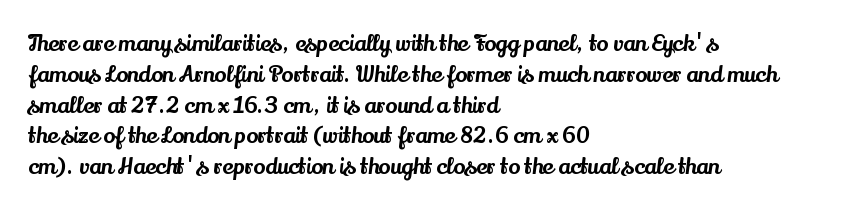
{"underline": "no", "align": "left", "line_spacing": "normal", "line_spacing_ratio": 1.4, "letter_spacing": "normal", "letter_spacing_em": 0.0, "glyph_px": 22}
